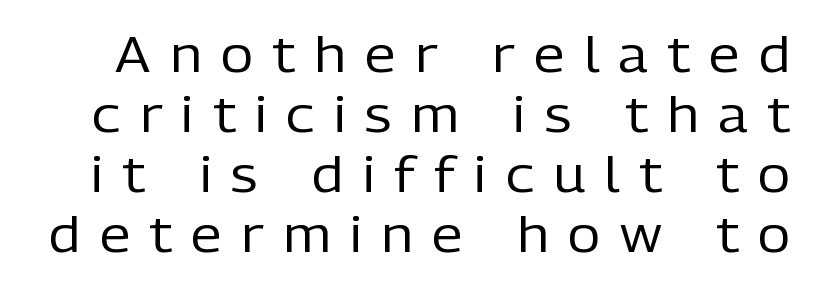
Posture: upright roman. Does extra space separate the letters? Yes, quite a lot of it. Stroke mass is kept to a normal reading level or below. Just letters on the line, the space beneath them empty. You can tell from the bare stems that sans-serif type was used. Character widths vary here, with narrow letters taking less room than wide ones.
